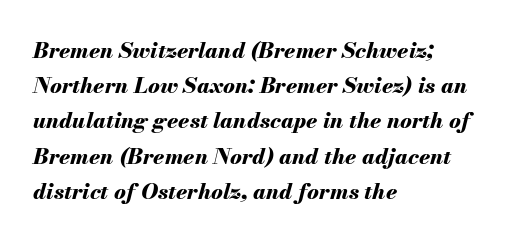
{"italic": "yes", "lean": "right", "slant_degrees": 13, "bold": "yes", "underline": "no", "align": "left", "line_spacing": "normal", "line_spacing_ratio": 1.6, "letter_spacing": "normal", "letter_spacing_em": 0.0, "glyph_px": 22}
